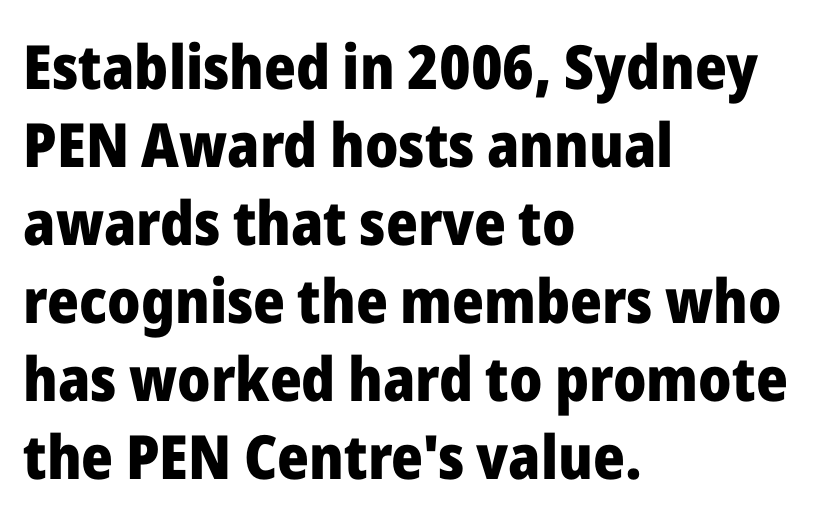
{"serif": "no", "italic": "no", "bold": "yes", "weight": "heavy", "width": "normal", "stroke_contrast": "low", "x_height": "medium", "monospaced": "no", "underline": "no", "align": "left", "line_spacing": "normal", "line_spacing_ratio": 1.28, "letter_spacing": "normal", "letter_spacing_em": 0.0, "glyph_px": 61}
